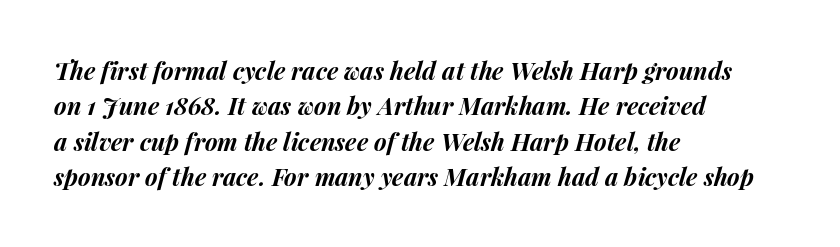
Interline gaps are of average width in this sample. Here the glyphs are tracked normally, forming tight word shapes. When letters slant like this, we call the style italic. Bold? Absolutely — the strokes are thick and heavy.
